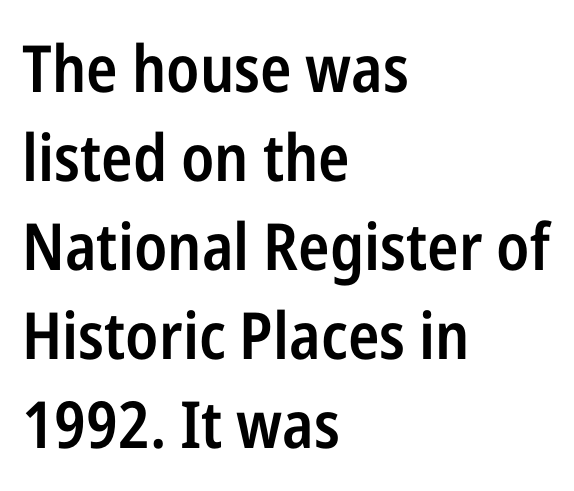
Q: Is the text bold? A: Semi-bold.
Q: Is the text italic (slanted)? A: No, it is upright.
Q: Is the typeface a serif or a sans-serif typeface? A: Sans-serif.
Q: Is the text underlined? A: No.
Q: How is the paragraph aligned? A: Left-aligned.
Q: Is the spacing between letters normal or unusually wide? A: Normal.
Q: Is the spacing between lines tight, normal or loose? A: Normal.
Q: Width (condensed, normal, or wide)? A: Condensed.
Q: Stroke contrast? A: Low.
Q: x-height? A: Medium.
Q: Monospaced? A: No.
